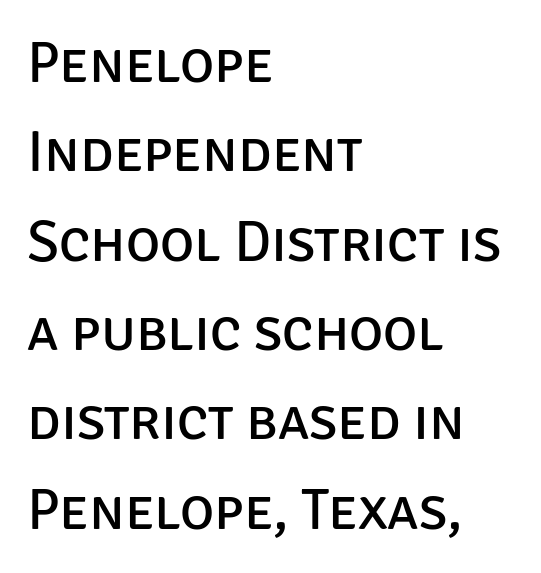
{"serif": "no", "italic": "no", "bold": "no", "weight": "regular", "width": "normal", "stroke_contrast": "low", "x_height": "large", "monospaced": "no", "underline": "no", "align": "left", "line_spacing": "normal", "line_spacing_ratio": 1.54, "letter_spacing": "normal", "letter_spacing_em": 0.0, "glyph_px": 58}
